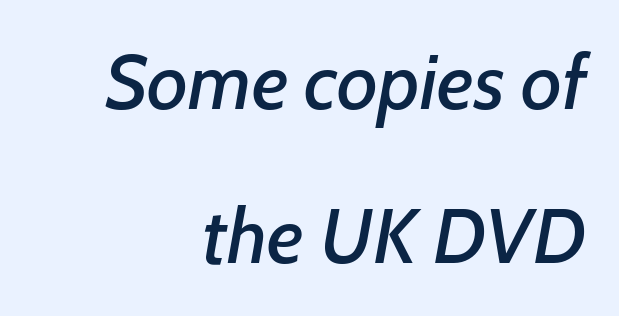
{"italic": "yes", "lean": "right", "slant_degrees": 7, "width": "normal", "stroke_contrast": "low", "x_height": "medium", "monospaced": "no", "underline": "no", "align": "right", "line_spacing": "loose", "line_spacing_ratio": 1.97, "letter_spacing": "normal", "letter_spacing_em": 0.0, "glyph_px": 78}
